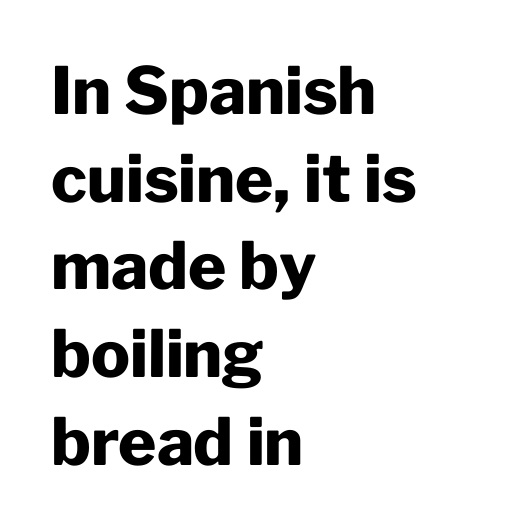
Caption: multi-line text, flush left, ragged right. The words here are not underlined. The line texture is even and compact thanks to regular tracking. Quick note: not italic, upright. Font category for this specimen: sans-serif. In terms of weight, the rendering is a true, heavy bold.
